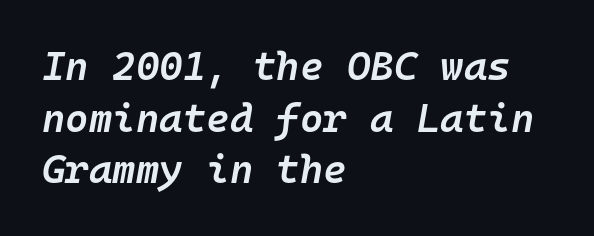
Q: Is the text bold? A: Semi-bold.
Q: Is the text italic (slanted)? A: Yes, it leans right by about 10 degrees.
Q: Is the text underlined? A: No.
Q: How is the paragraph aligned? A: Left-aligned.
Q: Is the spacing between letters normal or unusually wide? A: Normal.
Q: Is the spacing between lines tight, normal or loose? A: Normal.
Q: Width (condensed, normal, or wide)? A: Normal.
Q: Stroke contrast? A: Low.
Q: x-height? A: Medium.
Q: Monospaced? A: Yes.
